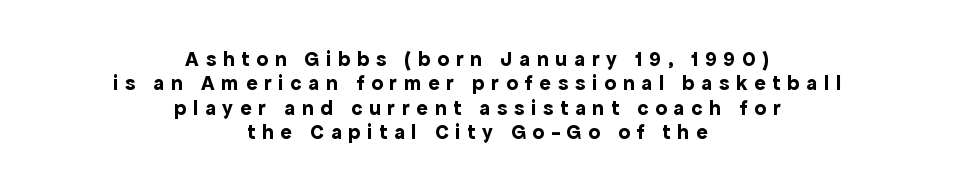
{"italic": "no", "bold": "yes", "underline": "no", "align": "center", "line_spacing_ratio": 1.16, "letter_spacing": "wide", "letter_spacing_em": 0.33, "glyph_px": 21}
